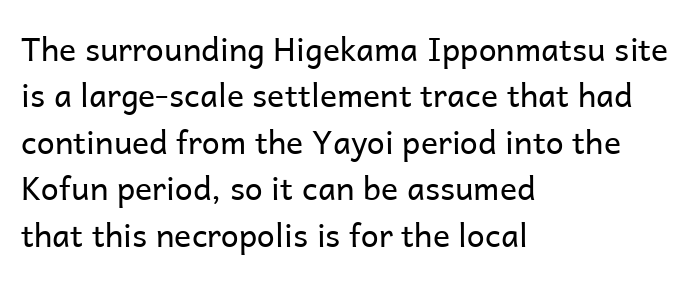
The image shows 32 px regular-weight sans-serif type, upright; set left-aligned, normal line spacing (1.45x), normal letter spacing, not underlined; low stroke contrast and a medium x-height.
